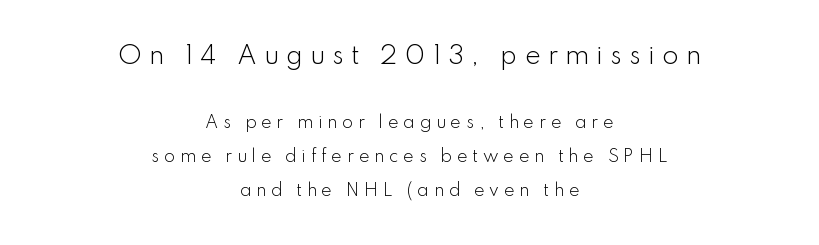
The image shows 24 px text type, upright; set centered, loose line spacing (2.14x), unusually wide letter spacing (+0.3 em), not underlined; the first (top) block is 1.5x larger.
